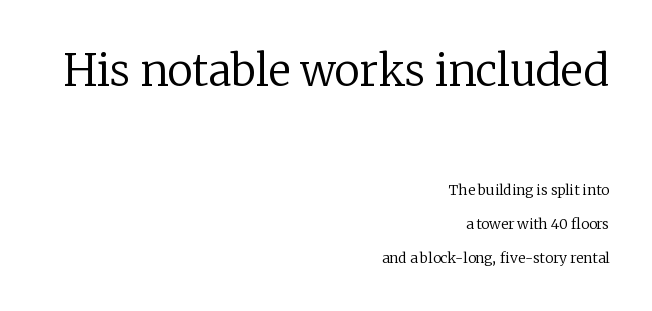
Q: Is the text bold? A: No.
Q: Is the text italic (slanted)? A: No, it is upright.
Q: Is the typeface a serif or a sans-serif typeface? A: Serif.
Q: Is the text underlined? A: No.
Q: How is the paragraph aligned? A: Right-aligned.
Q: Is the spacing between letters normal or unusually wide? A: Normal.
Q: Is the spacing between lines tight, normal or loose? A: Loose.
Q: Which block of text is set in a larger size, the first (top) or the second (bottom)? A: The first (top) one.
Q: Width (condensed, normal, or wide)? A: Normal.
Q: Stroke contrast? A: Low.
Q: x-height? A: Medium.
Q: Monospaced? A: No.
